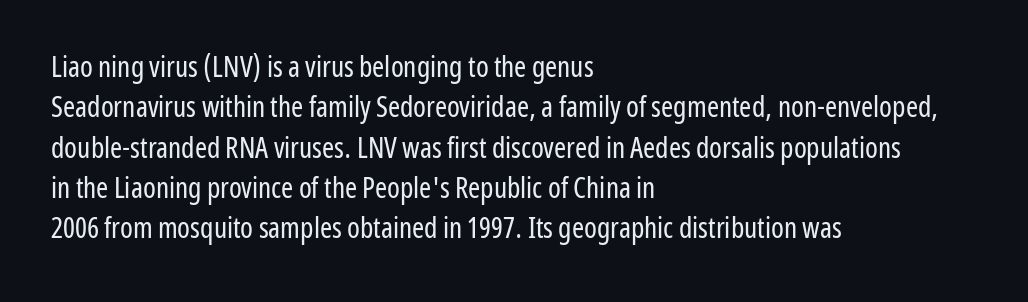
The characters are drawn with everyday or finer stroke widths. Looks like regular typesetting: each glyph gets only the width it needs. If you drew a line through each stem, it would be perfectly vertical. The specimen omits any rule beneath the text block's lines.
